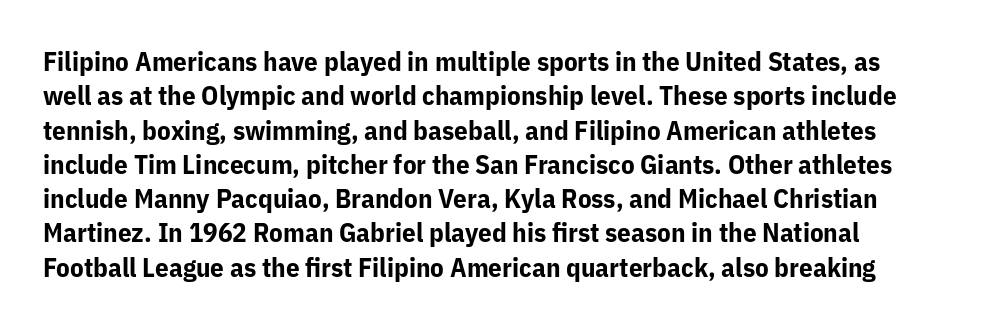
The image shows 27 px bold type, upright; set left-aligned, normal line spacing (1.27x), normal letter spacing, not underlined.
